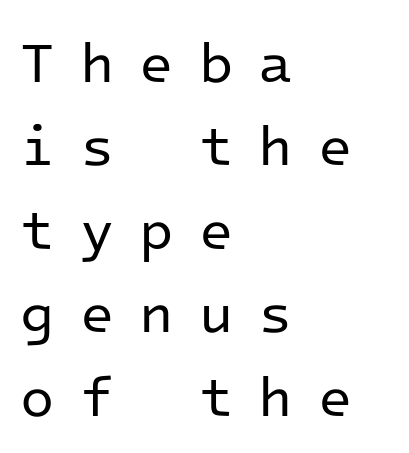
{"serif": "no", "italic": "no", "bold": "no", "weight": "regular", "width": "normal", "stroke_contrast": "low", "x_height": "medium", "monospaced": "yes", "underline": "no", "align": "left", "line_spacing": "normal", "line_spacing_ratio": 1.49, "letter_spacing": "wide", "letter_spacing_em": 0.45, "glyph_px": 56}
